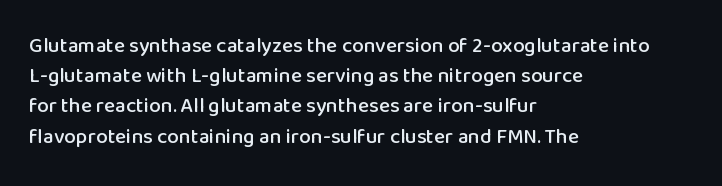
{"italic": "no", "underline": "no", "align": "left", "line_spacing": "normal", "line_spacing_ratio": 1.44, "letter_spacing": "normal", "letter_spacing_em": 0.0, "glyph_px": 21}
